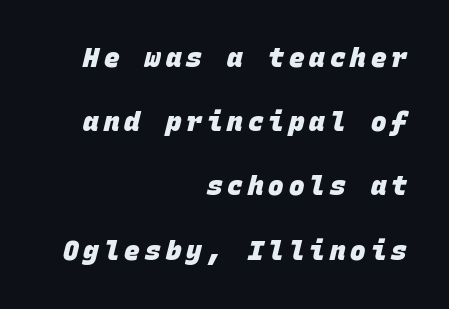
Clear beneath every line of the passage. Does the leading feel generous? Absolutely, it's lavish. Notice how thick the strokes are: this is what a full bold looks like. Teacher's note: observe the even right margin — that is flush-right alignment.
